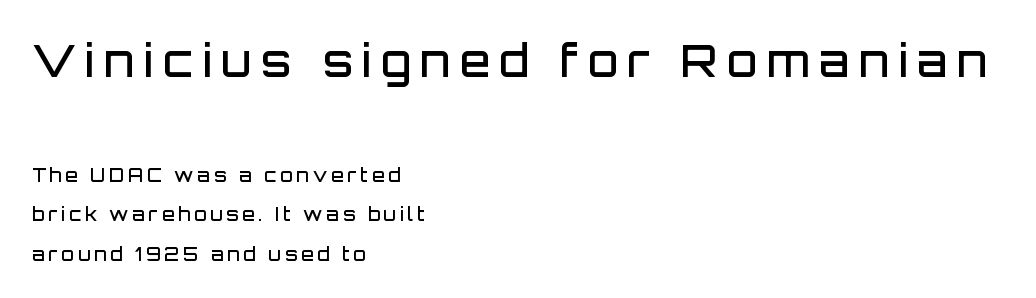
Q: Is the text bold? A: Semi-bold.
Q: Is the text italic (slanted)? A: No, it is upright.
Q: Is the typeface a serif or a sans-serif typeface? A: Sans-serif.
Q: Is the text underlined? A: No.
Q: How is the paragraph aligned? A: Left-aligned.
Q: Is the spacing between letters normal or unusually wide? A: Unusually wide.
Q: Is the spacing between lines tight, normal or loose? A: Loose.
Q: Which block of text is set in a larger size, the first (top) or the second (bottom)? A: The first (top) one.
Q: Width (condensed, normal, or wide)? A: Normal.
Q: Stroke contrast? A: Low.
Q: x-height? A: Large.
Q: Monospaced? A: No.
